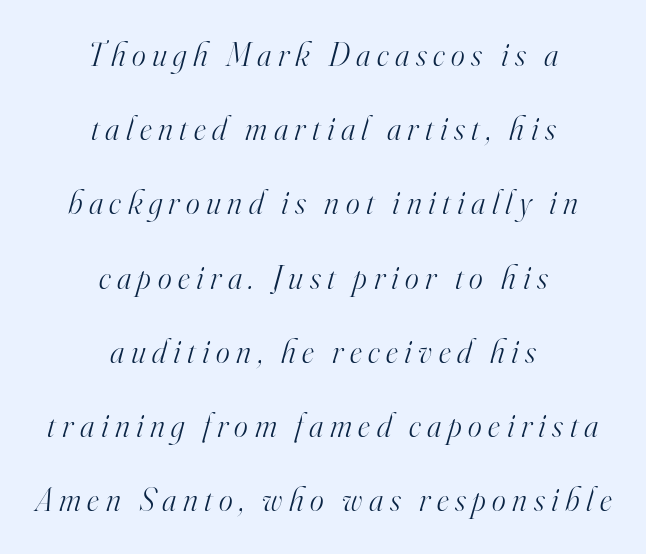
Q: Is the text bold? A: No.
Q: Is the text italic (slanted)? A: Yes, it leans right by about 16 degrees.
Q: Is the typeface a serif or a sans-serif typeface? A: Serif.
Q: Is the text underlined? A: No.
Q: How is the paragraph aligned? A: Centered.
Q: Is the spacing between letters normal or unusually wide? A: Unusually wide.
Q: Is the spacing between lines tight, normal or loose? A: Loose.
Q: Width (condensed, normal, or wide)? A: Normal.
Q: Stroke contrast? A: High.
Q: x-height? A: Small.
Q: Monospaced? A: No.
